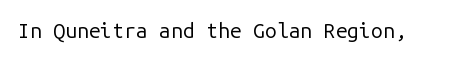
The passage shown is not underscored anywhere. The font's upright variant was chosen for this text. Stems here are at most as thick as an everyday book face. Observe the ordinary spacing: letters are neighbours, not strangers.
